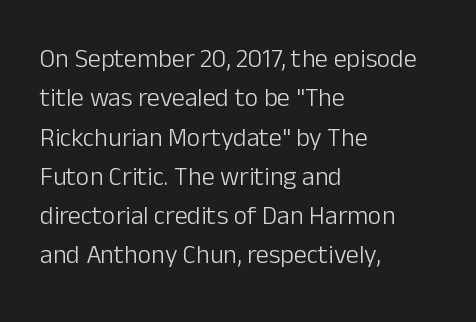
Q: Is the text bold? A: No.
Q: Is the text italic (slanted)? A: No, it is upright.
Q: Is the text underlined? A: No.
Q: How is the paragraph aligned? A: Left-aligned.
Q: Is the spacing between letters normal or unusually wide? A: Normal.
Q: Is the spacing between lines tight, normal or loose? A: Normal.
